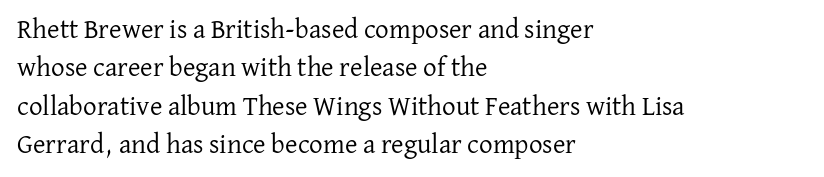
The image shows 27 px text type, upright; set left-aligned, normal line spacing (1.42x), normal letter spacing, not underlined.
